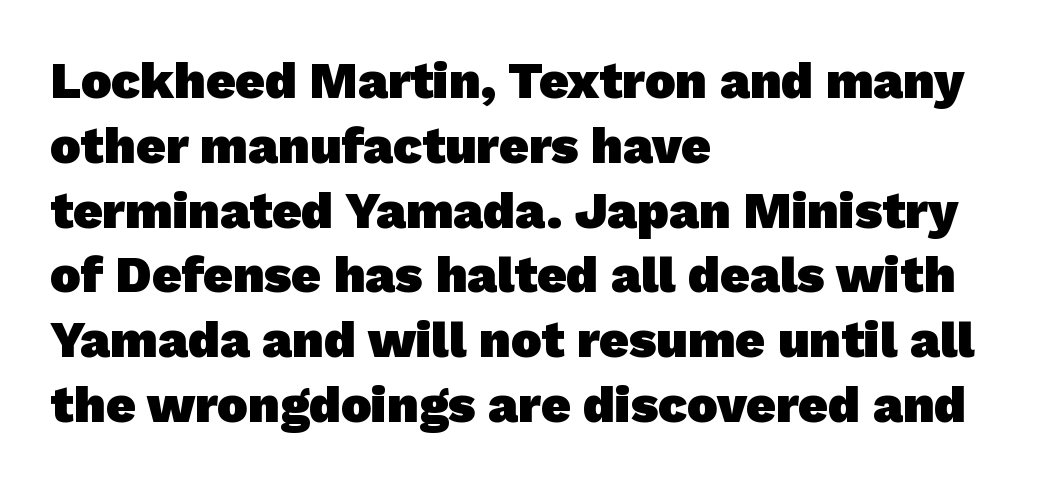
The image shows 51 px heavy sans-serif type; set left-aligned, normal line spacing (1.27x), normal letter spacing, not underlined; low stroke contrast and a medium x-height.
